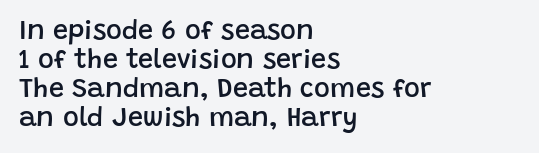
The strokes are fattened partway — semibold, not bold. A classic flush-left, rag-right setting is used for this passage. Style check: upright. Each word holds together tightly as a unit, with standard inter-letter gaps. Notice how descenders almost collide with the ascenders below — that's tight leading. Check under the words: just untouched page.
